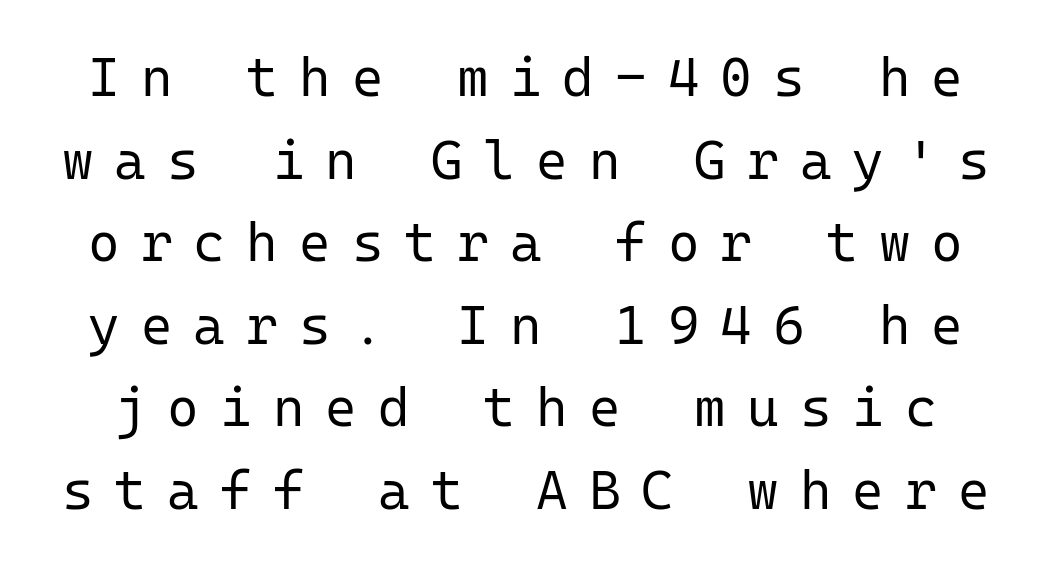
The image shows 54 px regular-weight sans-serif type, upright, monospaced; set normal line spacing (1.53x), unusually wide letter spacing (+0.39 em), not underlined; low stroke contrast and a medium x-height.
